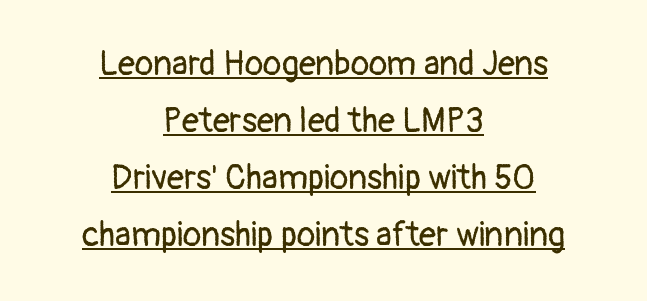
{"serif": "no", "italic": "no", "bold": "no", "weight": "regular", "width": "normal", "stroke_contrast": "low", "x_height": "medium", "monospaced": "no", "underline": "yes", "align": "center", "line_spacing": "normal", "line_spacing_ratio": 1.68, "letter_spacing": "normal", "letter_spacing_em": 0.0, "glyph_px": 34}
